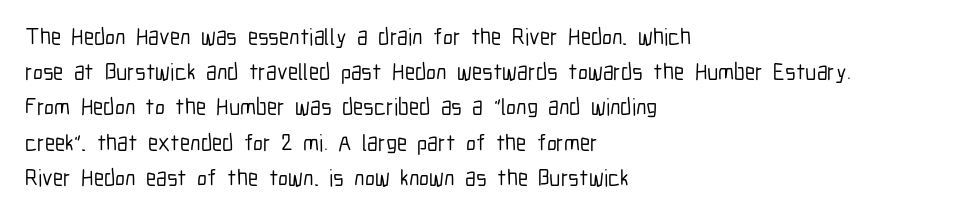
The image shows 23 px text type, upright; set left-aligned, normal line spacing (1.53x), normal letter spacing, not underlined.
